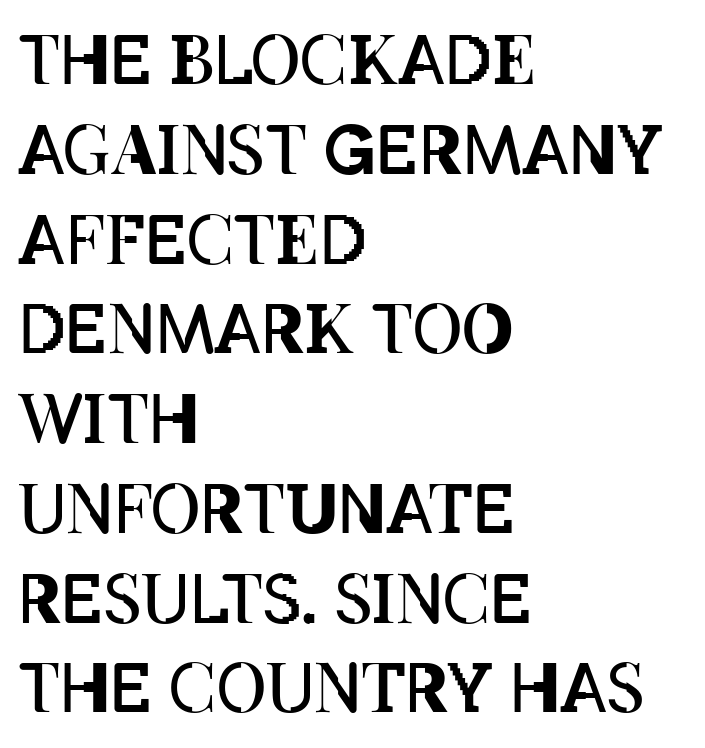
Q: Is the text bold? A: No.
Q: Is the text italic (slanted)? A: No, it is upright.
Q: Is the text underlined? A: No.
Q: How is the paragraph aligned? A: Left-aligned.
Q: Is the spacing between letters normal or unusually wide? A: Normal.
Q: Is the spacing between lines tight, normal or loose? A: Normal.
Q: Width (condensed, normal, or wide)? A: Condensed.
Q: Stroke contrast? A: Low.
Q: x-height? A: Large.
Q: Monospaced? A: No.
